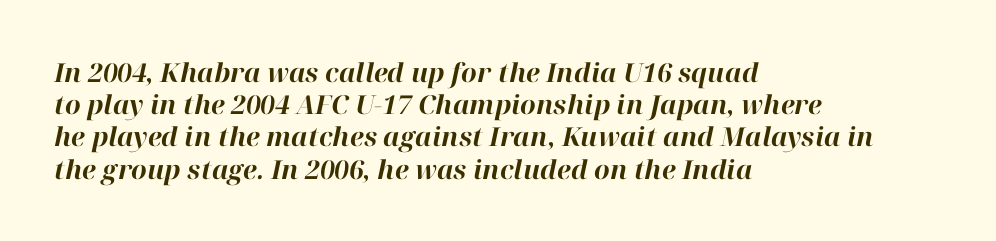
The image shows 26 px bold type, italic (leaning right); set left-aligned, line spacing 1.24x, normal letter spacing, not underlined.
